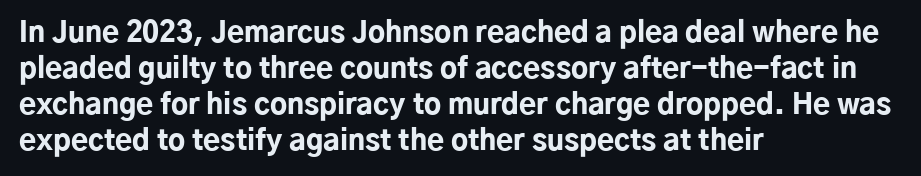
The image shows 28 px bold sans-serif type, upright; set left-aligned, normal line spacing (1.29x), normal letter spacing, not underlined; low stroke contrast and a medium x-height.
